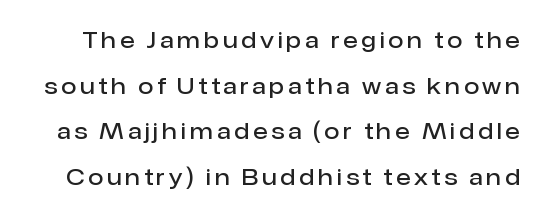
{"italic": "no", "bold": "semi", "underline": "no", "line_spacing": "loose", "line_spacing_ratio": 2.07, "glyph_px": 22}
